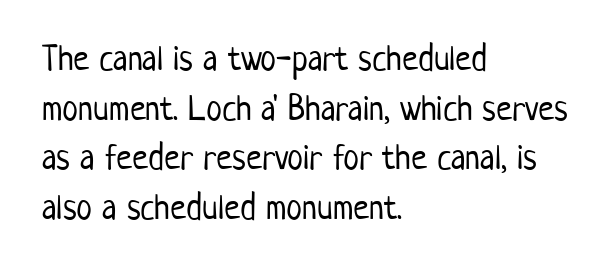
{"serif": "no", "italic": "no", "bold": "no", "weight": "light", "width": "condensed", "stroke_contrast": "low", "x_height": "medium", "monospaced": "no", "underline": "no", "align": "left", "line_spacing": "normal", "line_spacing_ratio": 1.38, "letter_spacing": "normal", "letter_spacing_em": 0.0, "glyph_px": 36}
